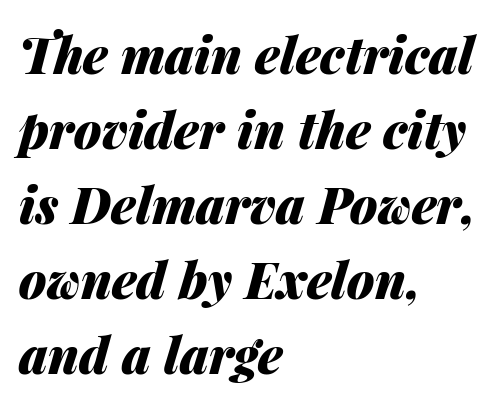
The image shows 50 px heavy type, italic (leaning right); set left-aligned, normal line spacing (1.5x), normal letter spacing, not underlined; medium stroke contrast and a medium x-height.
